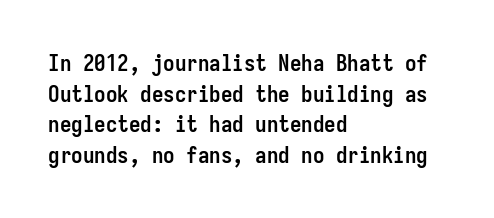
Nobody touched the tracking dial on this one. Heft: maximum for text — a bold. The rendering anchors every line to the left-hand side. The line-height multiplier appears to be the usual default.
